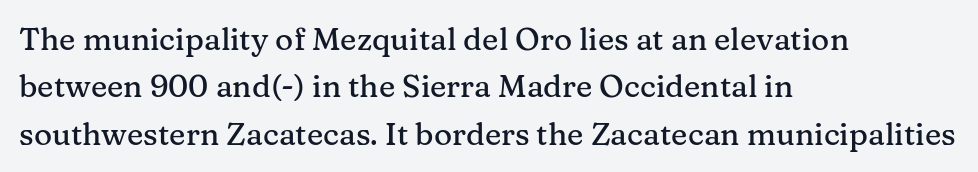
The image shows 31 px serif type, upright; set left-aligned, normal line spacing (1.53x), normal letter spacing, not underlined; medium stroke contrast and a medium x-height.
